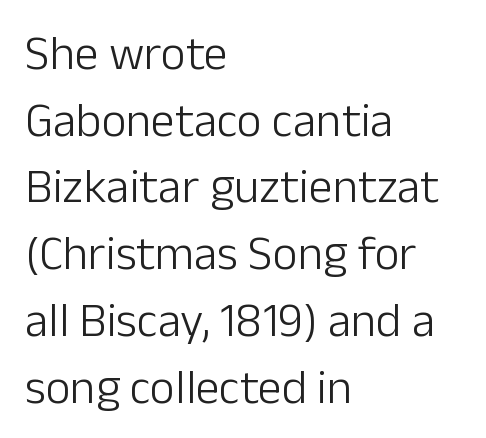
The image shows 48 px light sans-serif type, upright; set left-aligned, normal line spacing (1.39x), normal letter spacing, not underlined; low stroke contrast and a medium x-height.
